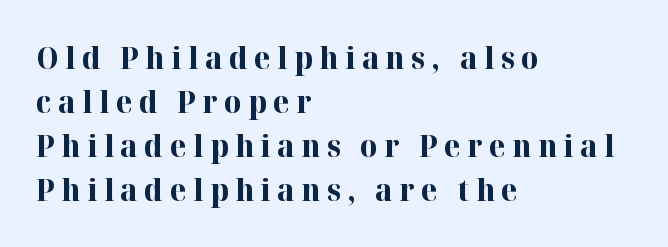
Letterform terminals end in serifs throughout the passage. The rendering inserts visible extra space after every character. This sample is left-justified, so line endings fall wherever the words run out. Glance below the letters and you will spot only blank space. The leading is moderate, giving the passage an even texture. The face used here is proportionally spaced, like ordinary book or web type.
